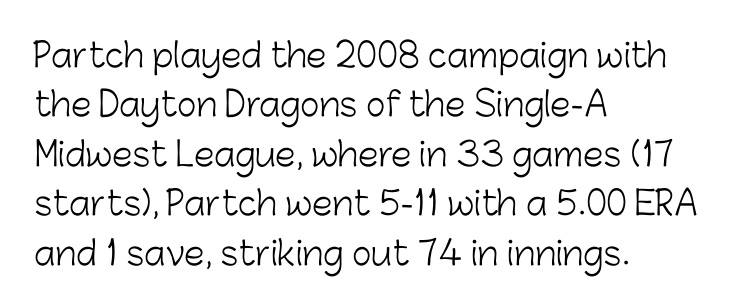
The image shows 33 px light sans-serif type, upright; set left-aligned, normal line spacing (1.5x), normal letter spacing, not underlined; low stroke contrast and a medium x-height.
